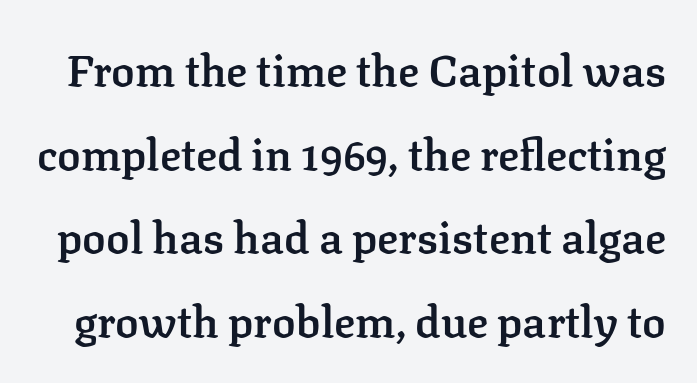
The image shows 44 px semibold serif type, upright; set loose line spacing (1.9x), normal letter spacing, not underlined; low stroke contrast and a medium x-height.
